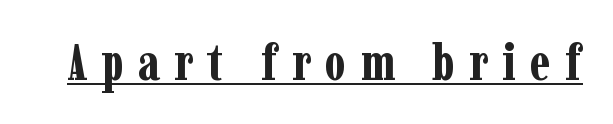
{"serif": "yes", "italic": "no", "bold": "yes", "weight": "bold", "width": "condensed", "stroke_contrast": "low", "x_height": "medium", "monospaced": "no", "underline": "yes", "letter_spacing": "wide", "letter_spacing_em": 0.28, "glyph_px": 51}
